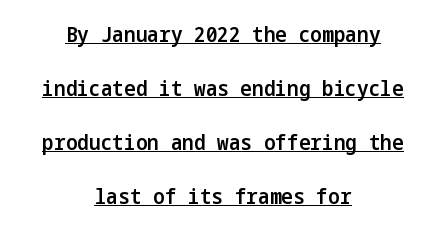
Q: Is the text bold? A: Semi-bold.
Q: Is the text italic (slanted)? A: No, it is upright.
Q: Is the text underlined? A: Yes.
Q: How is the paragraph aligned? A: Centered.
Q: Is the spacing between letters normal or unusually wide? A: Normal.
Q: Is the spacing between lines tight, normal or loose? A: Loose.
